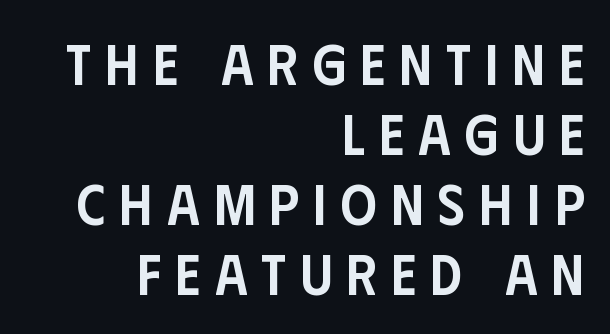
Q: Is the text bold? A: Semi-bold.
Q: Is the text italic (slanted)? A: No, it is upright.
Q: Is the typeface a serif or a sans-serif typeface? A: Sans-serif.
Q: Is the text underlined? A: No.
Q: How is the paragraph aligned? A: Right-aligned.
Q: Is the spacing between letters normal or unusually wide? A: Unusually wide.
Q: Width (condensed, normal, or wide)? A: Condensed.
Q: Stroke contrast? A: Low.
Q: x-height? A: Large.
Q: Monospaced? A: No.
